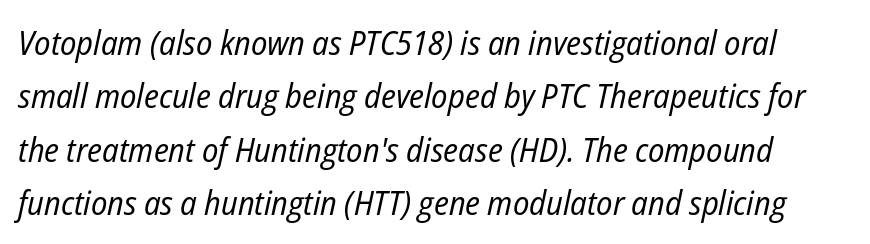
{"italic": "yes", "lean": "right", "slant_degrees": 12, "bold": "no", "weight": "regular", "width": "condensed", "stroke_contrast": "low", "x_height": "medium", "monospaced": "no", "underline": "no", "line_spacing": "normal", "line_spacing_ratio": 1.57, "letter_spacing": "normal", "letter_spacing_em": 0.0, "glyph_px": 34}
